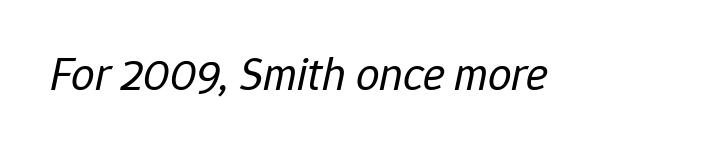
{"italic": "yes", "lean": "right", "slant_degrees": 12, "bold": "no", "weight": "regular", "width": "normal", "stroke_contrast": "low", "x_height": "medium", "monospaced": "no", "underline": "no", "letter_spacing": "normal", "letter_spacing_em": 0.0, "glyph_px": 47}
